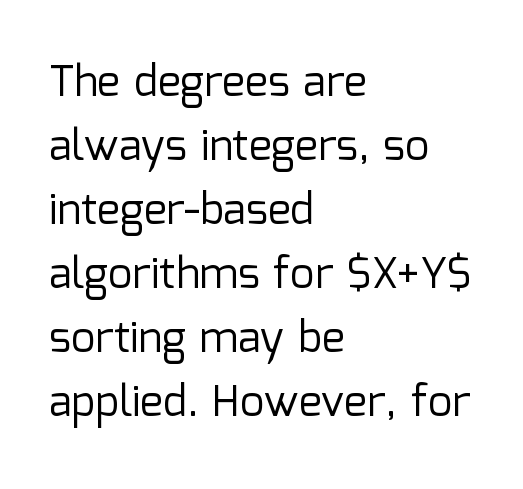
The image shows 43 px regular-weight sans-serif type, upright; set left-aligned, normal line spacing (1.49x), normal letter spacing, not underlined; low stroke contrast and a medium x-height.
